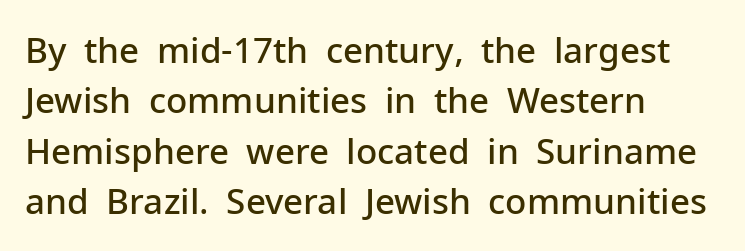
{"serif": "no", "italic": "no", "bold": "semi", "weight": "semibold", "width": "normal", "stroke_contrast": "low", "x_height": "medium", "monospaced": "no", "underline": "no", "align": "left", "line_spacing": "normal", "line_spacing_ratio": 1.44, "letter_spacing": "normal", "letter_spacing_em": 0.0, "glyph_px": 35}
